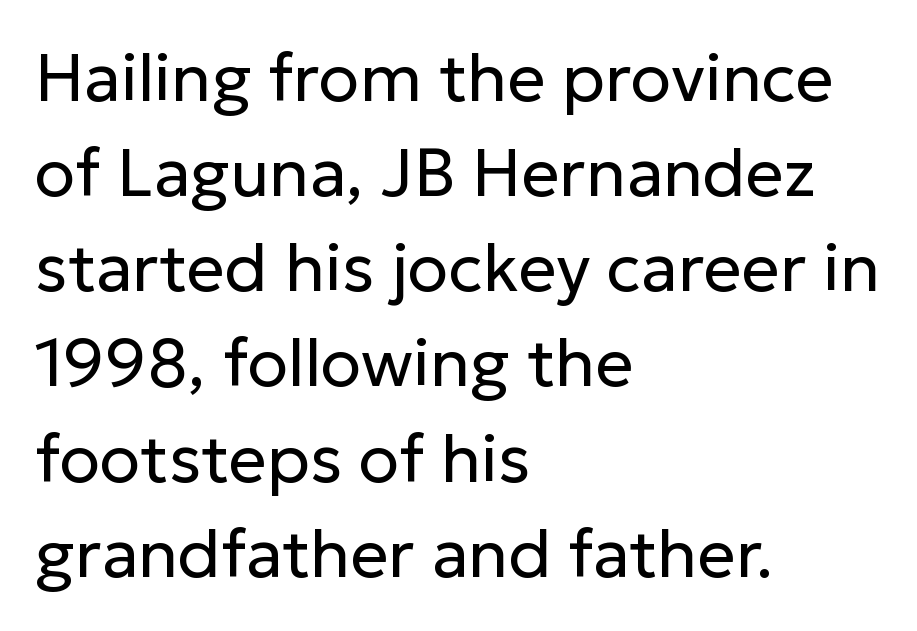
Q: Is the text bold? A: No.
Q: Is the text italic (slanted)? A: No, it is upright.
Q: Is the typeface a serif or a sans-serif typeface? A: Sans-serif.
Q: Is the text underlined? A: No.
Q: How is the paragraph aligned? A: Left-aligned.
Q: Is the spacing between letters normal or unusually wide? A: Normal.
Q: Is the spacing between lines tight, normal or loose? A: Normal.
Q: Width (condensed, normal, or wide)? A: Normal.
Q: Stroke contrast? A: Low.
Q: x-height? A: Medium.
Q: Monospaced? A: No.
